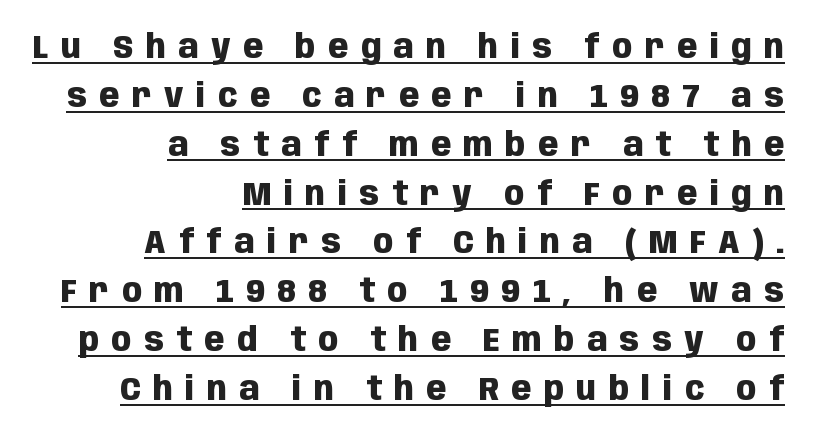
Q: Is the text bold? A: Yes.
Q: Is the text italic (slanted)? A: No, it is upright.
Q: Is the typeface a serif or a sans-serif typeface? A: Sans-serif.
Q: Is the text underlined? A: Yes.
Q: How is the paragraph aligned? A: Right-aligned.
Q: Is the spacing between letters normal or unusually wide? A: Unusually wide.
Q: Is the spacing between lines tight, normal or loose? A: Normal.
Q: Width (condensed, normal, or wide)? A: Condensed.
Q: Stroke contrast? A: Low.
Q: x-height? A: Large.
Q: Monospaced? A: No.
